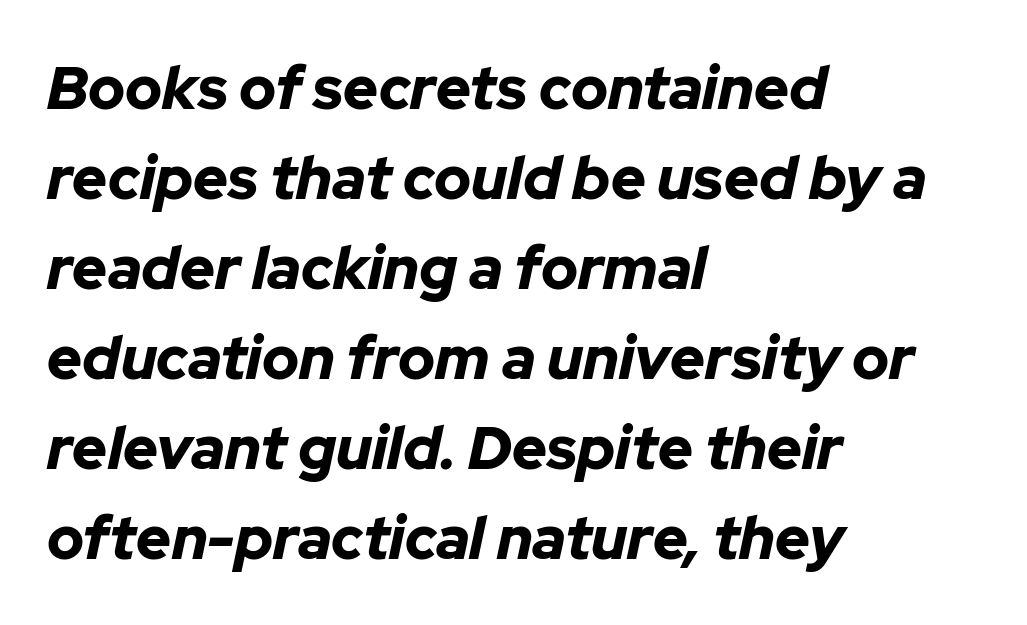
Q: Is the text bold? A: Yes.
Q: Is the text italic (slanted)? A: Yes, it leans right by about 12 degrees.
Q: Is the text underlined? A: No.
Q: How is the paragraph aligned? A: Left-aligned.
Q: Is the spacing between letters normal or unusually wide? A: Normal.
Q: Is the spacing between lines tight, normal or loose? A: Normal.
Q: Width (condensed, normal, or wide)? A: Normal.
Q: Stroke contrast? A: Low.
Q: x-height? A: Medium.
Q: Monospaced? A: No.
